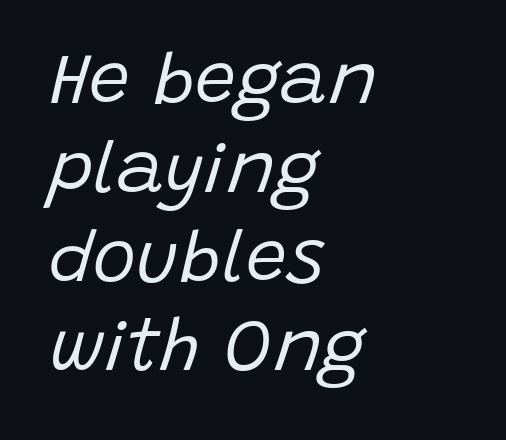
{"italic": "yes", "lean": "right", "slant_degrees": 15, "bold": "no", "weight": "regular", "width": "normal", "stroke_contrast": "low", "x_height": "large", "monospaced": "no", "underline": "no", "align": "left", "line_spacing_ratio": 1.22, "letter_spacing": "normal", "letter_spacing_em": 0.0, "glyph_px": 73}
